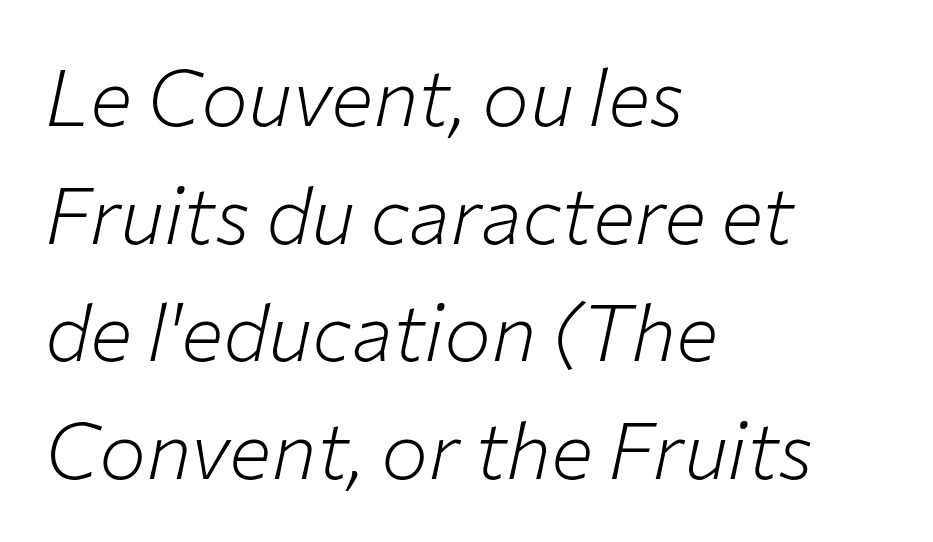
In terms of letterspacing, this is plain default setting. Unbolded letterforms with no extra heft. Line beginnings align vertically; line endings do not. Baseline-to-baseline distance is the conventional proportion of letter height.
